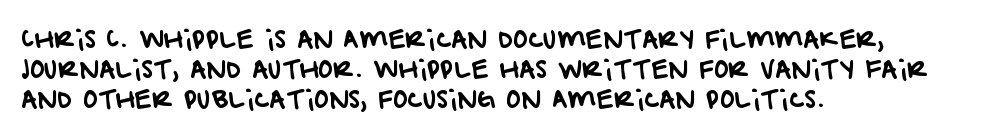
The image shows 25 px text type; set left-aligned, line spacing 1.21x, normal letter spacing, not underlined.
